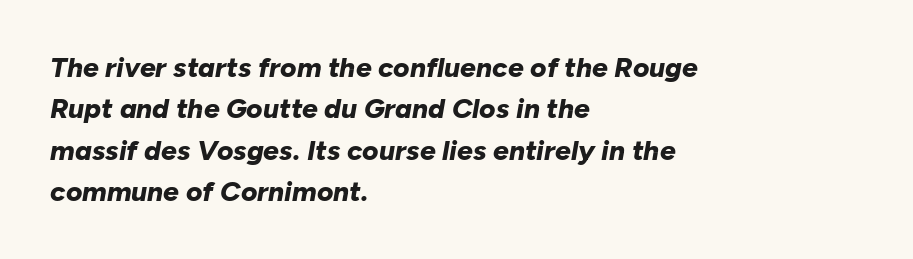
Nothing unusual about the tracking: characters are spaced as the font intends. Honestly, there is no underline to notice here at all. You can tell it's italic because the verticals aren't actually vertical. On the weight axis this lands at bold, roughly 700. Is this a fixed-width face? No — the glyphs have proportional, varying widths.
